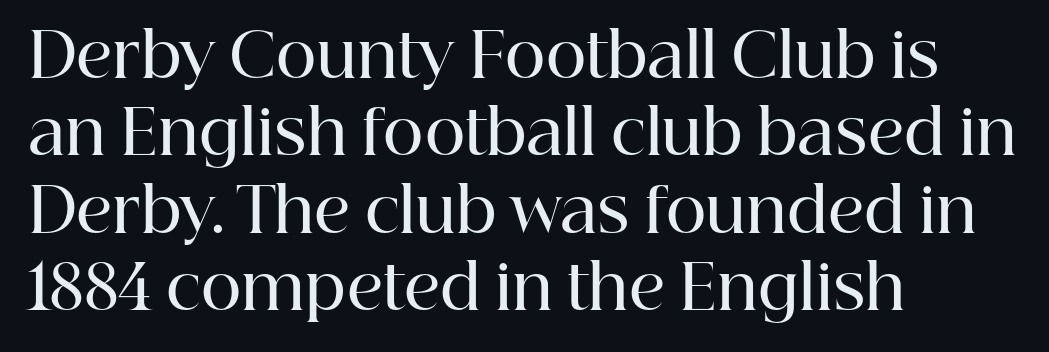
The lettering stays uniformly vertical, giving the passage a roman look. Character widths vary here, with narrow letters taking less room than wide ones. The designer went with a serif here, giving each stem small feet. The letters are semibold — heavier than regular but short of a full bold.
